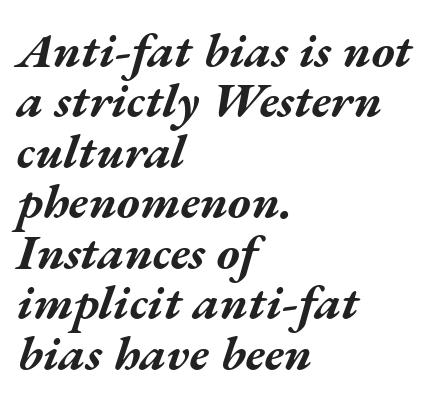
These lines carry a lot of weight — the face is fully bold. Here the designer chose a conventional face with non-uniform glyph widths. Glyph-to-glyph distance matches everyday printed text. Honestly, the rows look squashed on top of each other. When letters slant like this, we call the style italic. Horizontally, the lines are justified to the leading edge only.
